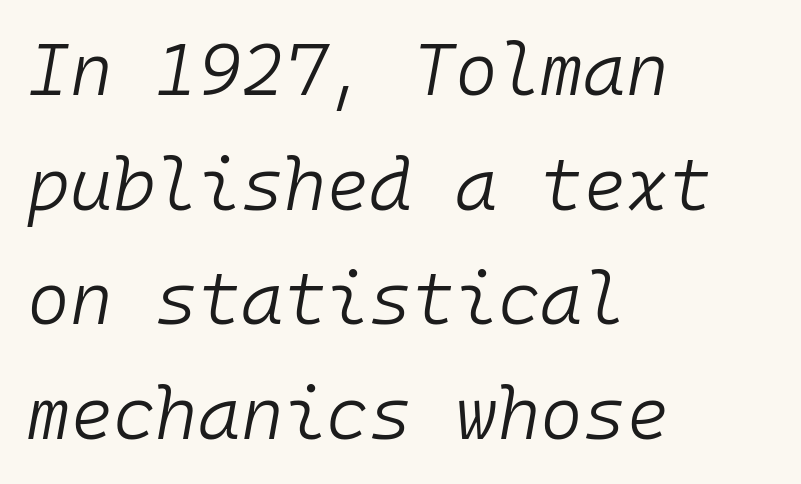
The image shows 73 px light type, italic (leaning right), monospaced; set left-aligned, normal line spacing (1.57x), normal letter spacing, not underlined; low stroke contrast and a medium x-height.
